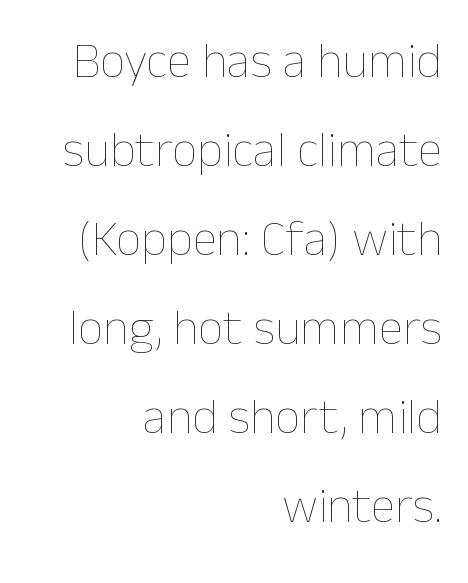
{"italic": "no", "bold": "no", "weight": "thin", "width": "normal", "stroke_contrast": "low", "x_height": "medium", "monospaced": "no", "underline": "no", "align": "right", "line_spacing_ratio": 1.78, "letter_spacing": "normal", "letter_spacing_em": 0.0, "glyph_px": 50}
